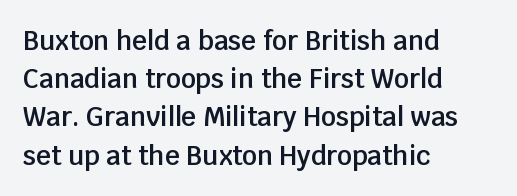
{"italic": "no", "bold": "semi", "underline": "no", "align": "left", "line_spacing": "normal", "line_spacing_ratio": 1.47, "letter_spacing": "normal", "letter_spacing_em": 0.0, "glyph_px": 26}
